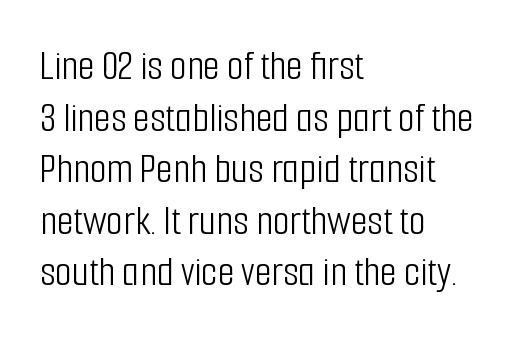
Q: Is the text bold? A: No.
Q: Is the text italic (slanted)? A: No, it is upright.
Q: Is the typeface a serif or a sans-serif typeface? A: Sans-serif.
Q: Is the text underlined? A: No.
Q: How is the paragraph aligned? A: Left-aligned.
Q: Is the spacing between letters normal or unusually wide? A: Normal.
Q: Width (condensed, normal, or wide)? A: Condensed.
Q: Stroke contrast? A: Low.
Q: x-height? A: Medium.
Q: Monospaced? A: No.
